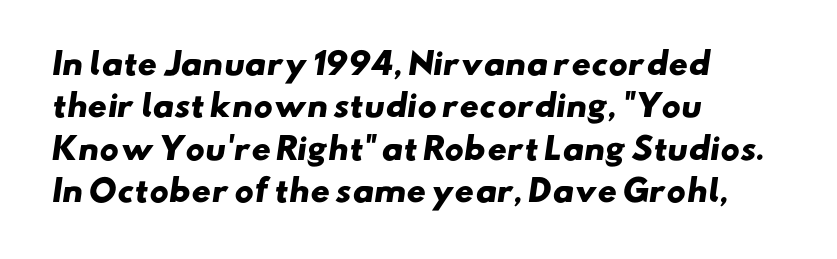
Strokes here are thick enough to call this a true bold. The string is rendered with underlining switched off. A typesetter would label this face a sans. The rendering anchors every line to the left-hand side. Regarding leading, the lines here are spaced in the standard way. Is this a fixed-width face? No — the glyphs have proportional, varying widths.
